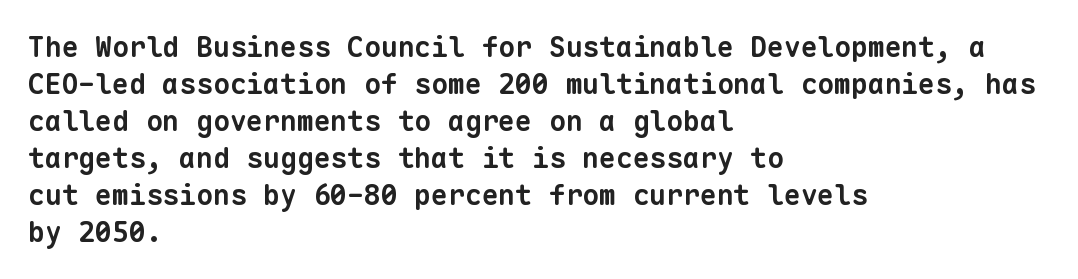
The image shows 28 px bold sans-serif type, monospaced; set left-aligned, normal line spacing (1.32x), normal letter spacing, not underlined; low stroke contrast and a medium x-height.
